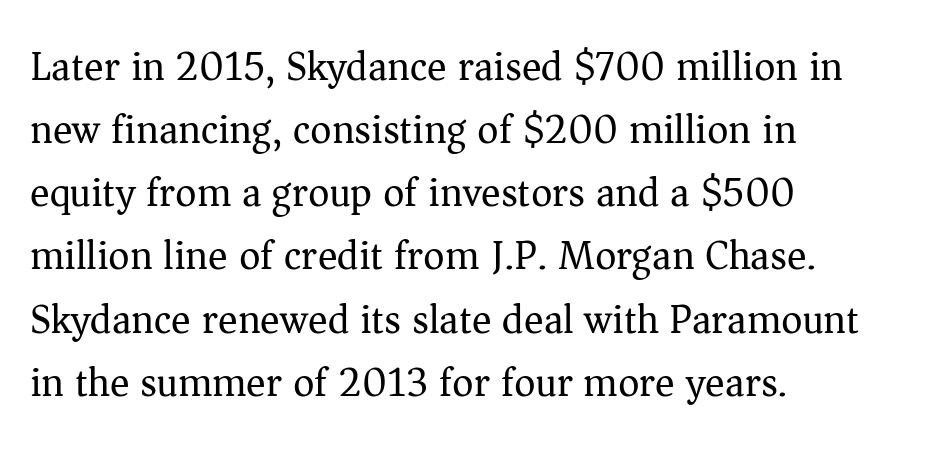
Q: Is the text bold? A: No.
Q: Is the text italic (slanted)? A: No, it is upright.
Q: Is the typeface a serif or a sans-serif typeface? A: Serif.
Q: Is the text underlined? A: No.
Q: How is the paragraph aligned? A: Left-aligned.
Q: Is the spacing between letters normal or unusually wide? A: Normal.
Q: Is the spacing between lines tight, normal or loose? A: Normal.
Q: Width (condensed, normal, or wide)? A: Normal.
Q: Stroke contrast? A: Medium.
Q: x-height? A: Medium.
Q: Monospaced? A: No.
